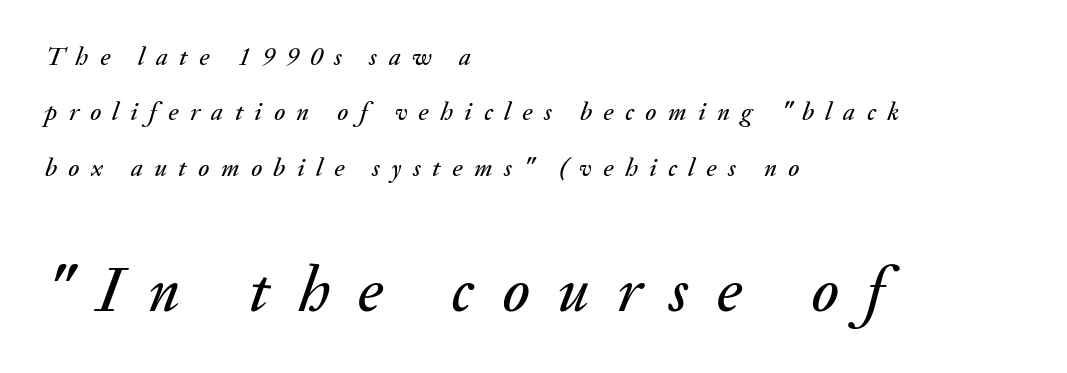
The image shows 64 px text type, italic (leaning right); set left-aligned, loose line spacing (2.13x), unusually wide letter spacing (+0.44 em), not underlined; the second (bottom) block is 2.46x larger; medium stroke contrast and a small x-height.
